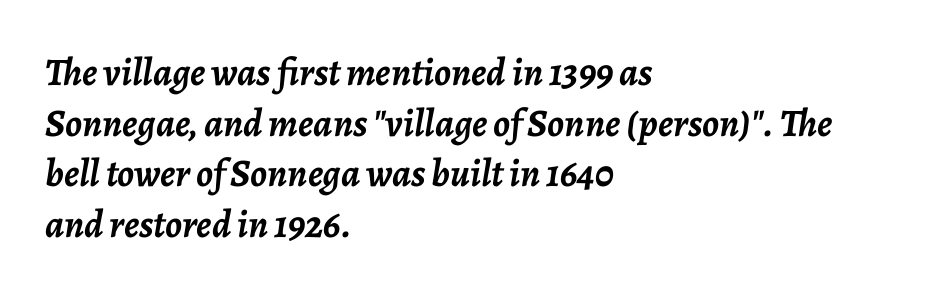
The image shows 39 px semibold type, italic (leaning right); set left-aligned, normal line spacing (1.3x), normal letter spacing, not underlined; low stroke contrast and a medium x-height.
